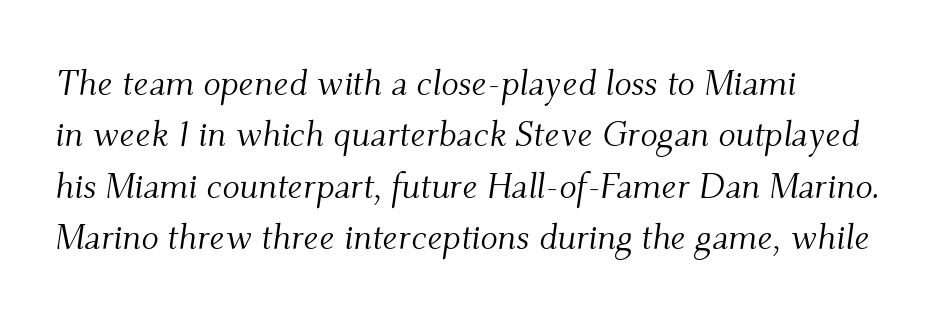
You could not count columns in this text — the font is proportionally spaced. You could call the tracking neutral — neither tight nor loose. The string is rendered with underlining switched off. The rows are spaced the way most documents space them.
